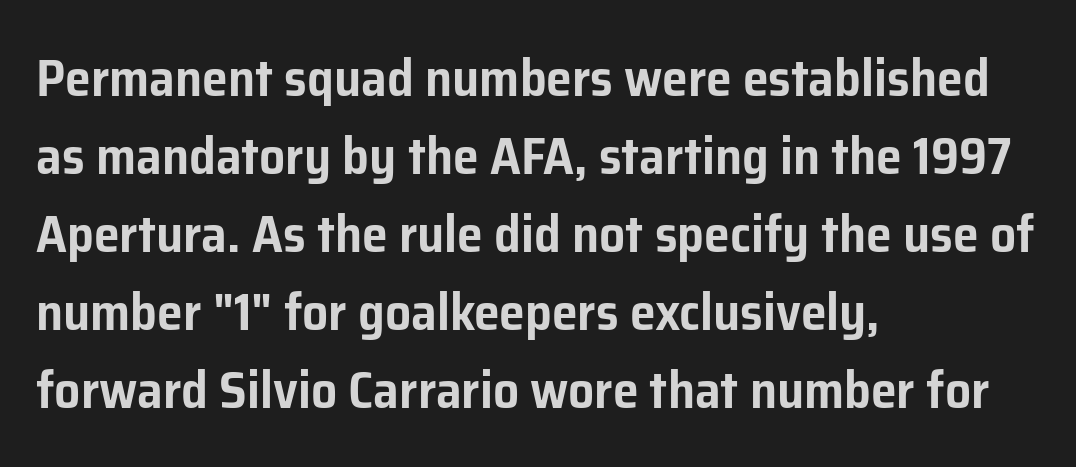
{"serif": "no", "italic": "no", "width": "normal", "stroke_contrast": "low", "x_height": "medium", "monospaced": "no", "underline": "no", "align": "left", "line_spacing": "normal", "line_spacing_ratio": 1.5, "letter_spacing": "normal", "letter_spacing_em": 0.0, "glyph_px": 52}
